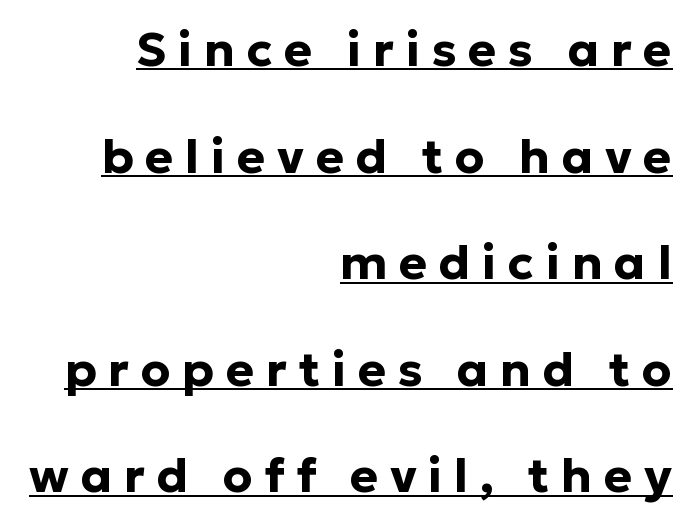
The image shows 48 px bold sans-serif type, upright; set right-aligned, loose line spacing (2.22x), unusually wide letter spacing (+0.24 em), underlined; low stroke contrast and a medium x-height.
